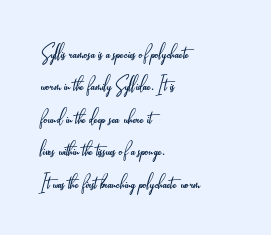
Q: Is the text bold? A: No.
Q: Is the text italic (slanted)? A: Yes.
Q: Is the text underlined? A: No.
Q: How is the paragraph aligned? A: Left-aligned.
Q: Is the spacing between letters normal or unusually wide? A: Normal.
Q: Is the spacing between lines tight, normal or loose? A: Normal.
